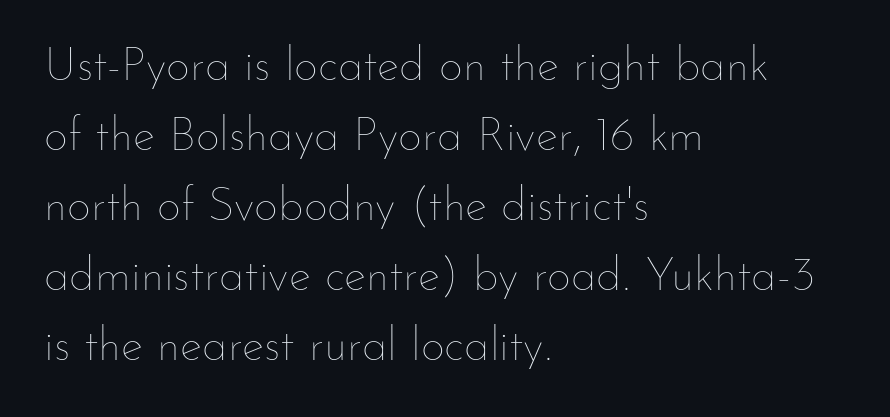
{"italic": "no", "bold": "no", "weight": "thin", "width": "normal", "stroke_contrast": "low", "x_height": "small", "monospaced": "no", "underline": "no", "align": "left", "line_spacing": "normal", "line_spacing_ratio": 1.49, "letter_spacing": "normal", "letter_spacing_em": 0.0, "glyph_px": 47}
